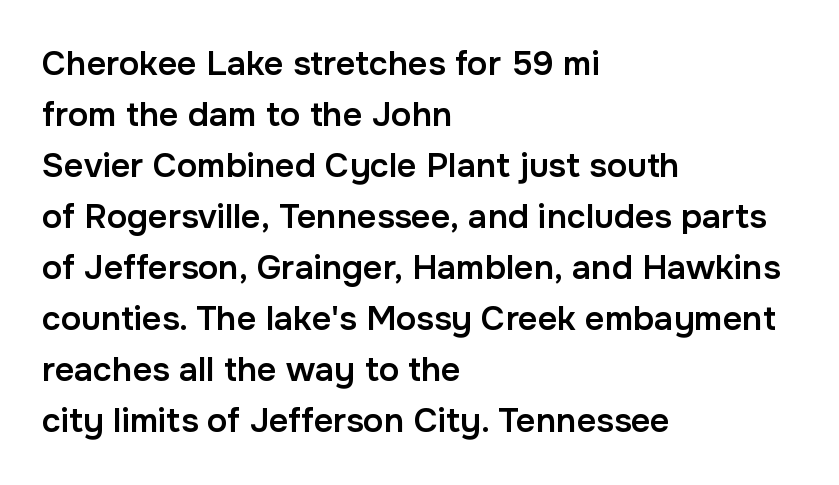
Looks like regular typesetting: each glyph gets only the width it needs. Regarding serifs, this sample does without them. Do the letters lean? They stand straight. Successive baselines arrive at the customary interval. Look at the tracking — it's just the regular setting, nothing added.
